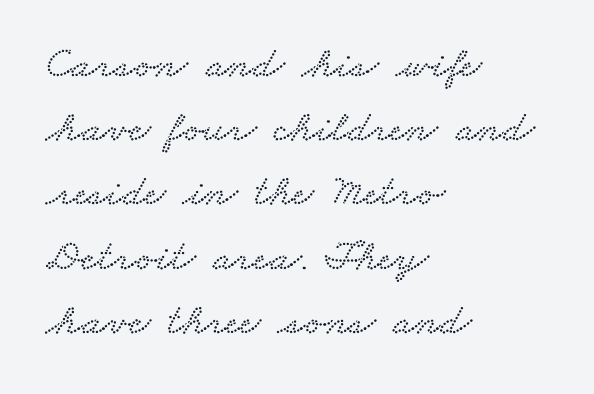
{"serif": "yes", "width": "wide", "stroke_contrast": "low", "x_height": "small", "monospaced": "no", "underline": "no", "align": "left", "line_spacing": "normal", "line_spacing_ratio": 1.46, "letter_spacing": "normal", "letter_spacing_em": 0.0, "glyph_px": 44}
